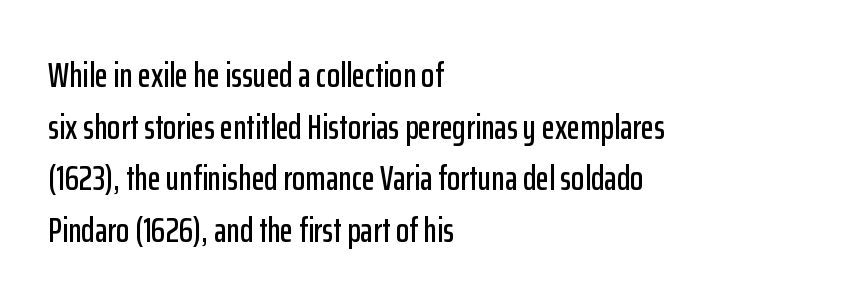
Q: Is the text italic (slanted)? A: No, it is upright.
Q: Is the typeface a serif or a sans-serif typeface? A: Sans-serif.
Q: Is the text underlined? A: No.
Q: How is the paragraph aligned? A: Left-aligned.
Q: Is the spacing between letters normal or unusually wide? A: Normal.
Q: Is the spacing between lines tight, normal or loose? A: Normal.
Q: Width (condensed, normal, or wide)? A: Condensed.
Q: Stroke contrast? A: Low.
Q: x-height? A: Medium.
Q: Monospaced? A: No.
